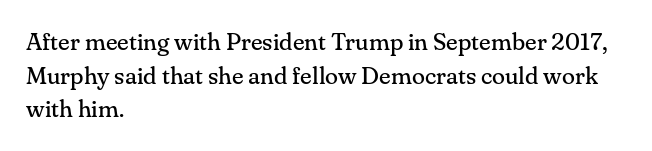
Q: Is the text bold? A: No.
Q: Is the text italic (slanted)? A: No, it is upright.
Q: Is the text underlined? A: No.
Q: How is the paragraph aligned? A: Left-aligned.
Q: Is the spacing between letters normal or unusually wide? A: Normal.
Q: Is the spacing between lines tight, normal or loose? A: Normal.
